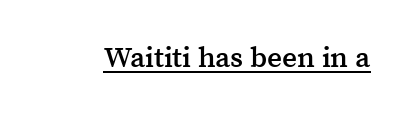
Q: Is the text bold? A: Semi-bold.
Q: Is the text italic (slanted)? A: No, it is upright.
Q: Is the typeface a serif or a sans-serif typeface? A: Serif.
Q: Is the text underlined? A: Yes.
Q: Is the spacing between letters normal or unusually wide? A: Normal.
Q: Width (condensed, normal, or wide)? A: Normal.
Q: Stroke contrast? A: Medium.
Q: x-height? A: Medium.
Q: Monospaced? A: No.
